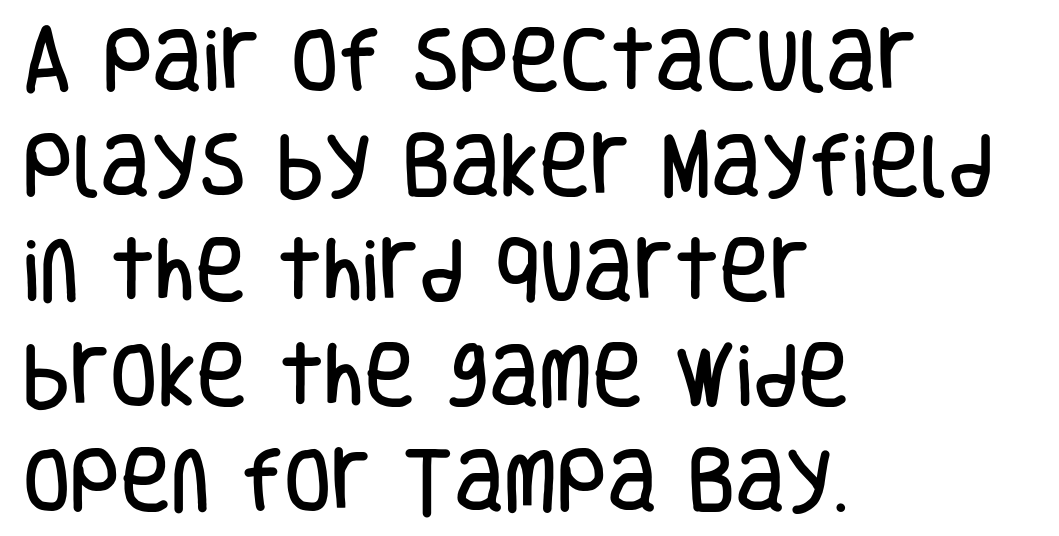
The image shows 69 px condensed sans-serif type, upright; set left-aligned, normal line spacing (1.52x), normal letter spacing, not underlined; low stroke contrast and a large x-height.
